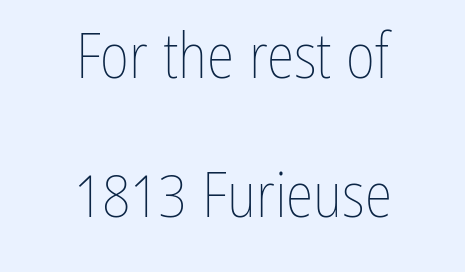
{"italic": "no", "bold": "no", "weight": "thin", "width": "condensed", "stroke_contrast": "low", "x_height": "medium", "monospaced": "no", "underline": "no", "align": "center", "line_spacing": "loose", "line_spacing_ratio": 2.21, "letter_spacing": "normal", "letter_spacing_em": 0.0, "glyph_px": 63}
